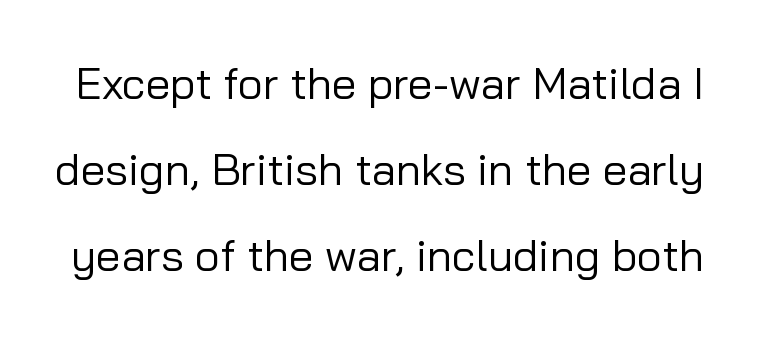
The image shows 44 px regular-weight sans-serif type, upright; set loose line spacing (1.95x), normal letter spacing, not underlined; low stroke contrast and a medium x-height.
